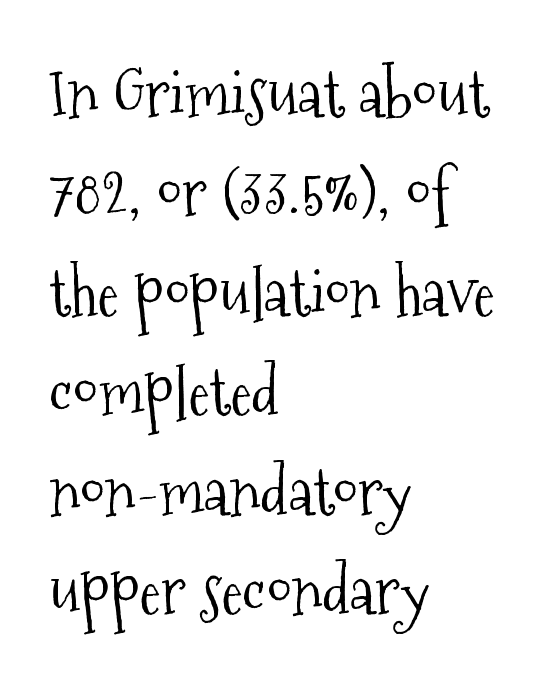
Q: Is the text bold? A: No.
Q: Is the text italic (slanted)? A: No, it is upright.
Q: Is the typeface a serif or a sans-serif typeface? A: Serif.
Q: Is the text underlined? A: No.
Q: How is the paragraph aligned? A: Left-aligned.
Q: Is the spacing between letters normal or unusually wide? A: Normal.
Q: Is the spacing between lines tight, normal or loose? A: Normal.
Q: Width (condensed, normal, or wide)? A: Condensed.
Q: Stroke contrast? A: Medium.
Q: x-height? A: Medium.
Q: Monospaced? A: No.
